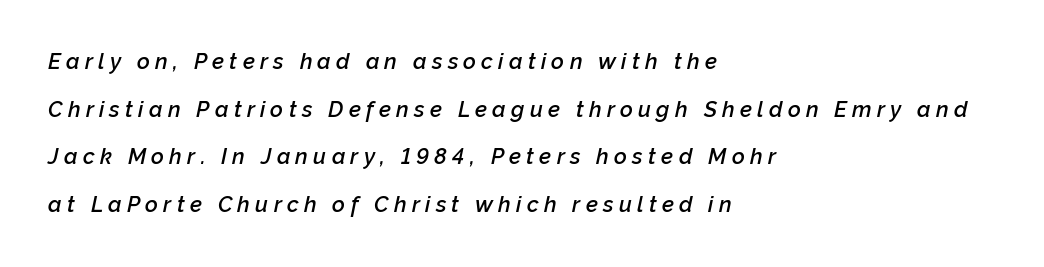
If you measured baseline to baseline, you'd find a long distance. This rendering widens character spacing well past its baseline value. The space directly below the letters is spotless. How heavy is the stroke? Medium-heavy — a semibold, shy of bold.
